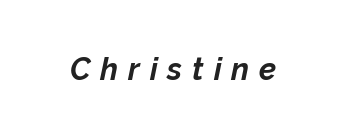
The image shows 31 px bold type, italic (leaning right); set unusually wide letter spacing (+0.32 em), not underlined; low stroke contrast and a medium x-height.
